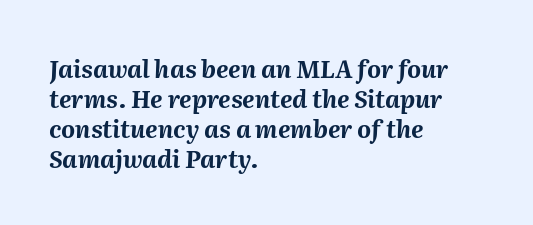
The image shows 24 px bold type, italic (leaning right); set left-aligned, normal line spacing (1.25x), normal letter spacing, not underlined.
